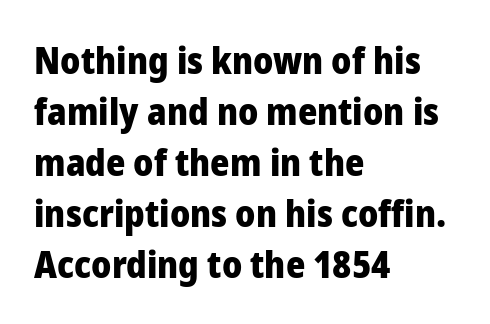
Plain, unruled lines of type. The lines are quadded left. Style check: upright. Heavy-handed strokes throughout: this text is bold.
